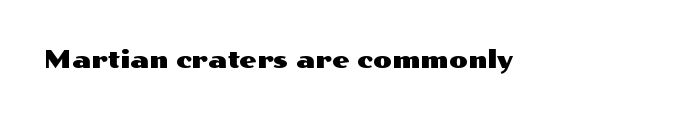
If you drew a line through each stem, it would be perfectly vertical. Characters follow at the spacing the type designer built in. The words here are not underlined.
